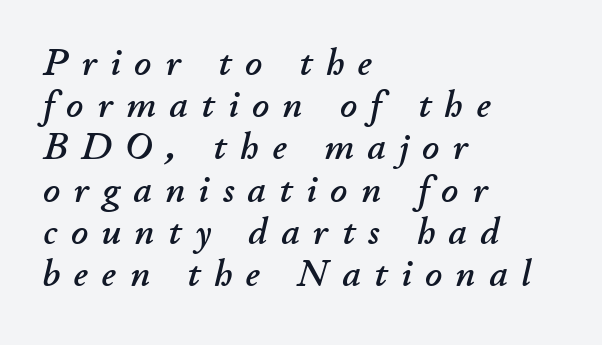
Q: Is the text italic (slanted)? A: Yes, it leans right by about 11 degrees.
Q: Is the text underlined? A: No.
Q: How is the paragraph aligned? A: Left-aligned.
Q: Is the spacing between letters normal or unusually wide? A: Unusually wide.
Q: Is the spacing between lines tight, normal or loose? A: Tight.
Q: Width (condensed, normal, or wide)? A: Normal.
Q: Stroke contrast? A: Low.
Q: x-height? A: Small.
Q: Monospaced? A: No.
